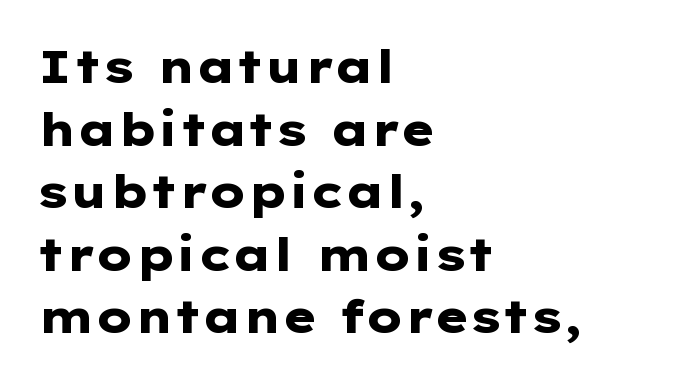
{"serif": "no", "italic": "no", "bold": "yes", "weight": "heavy", "width": "wide", "stroke_contrast": "low", "x_height": "medium", "monospaced": "no", "underline": "no", "align": "left", "line_spacing": "normal", "line_spacing_ratio": 1.36, "letter_spacing": "normal", "letter_spacing_em": 0.0, "glyph_px": 46}
